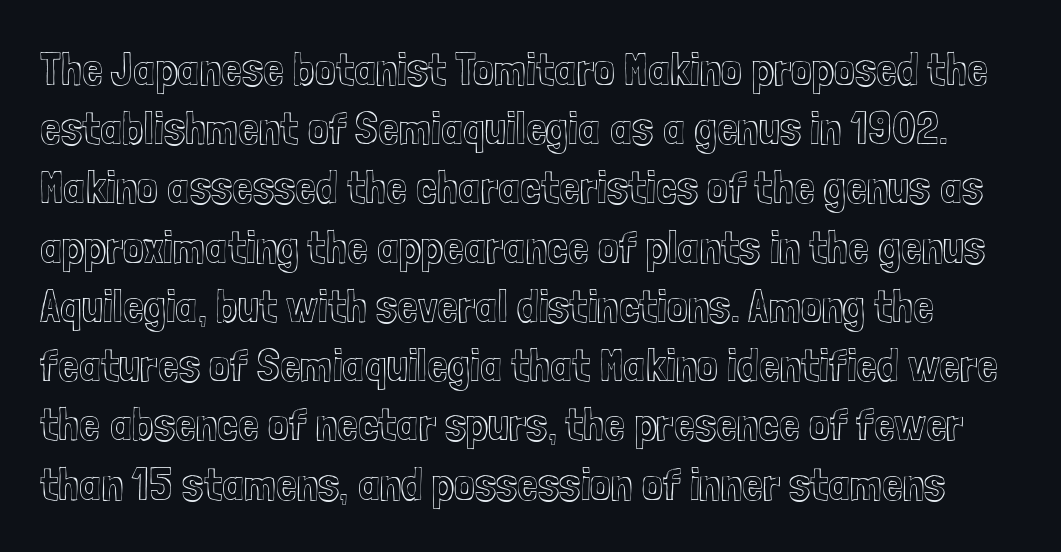
{"italic": "no", "width": "condensed", "x_height": "medium", "monospaced": "no", "underline": "no", "line_spacing": "normal", "line_spacing_ratio": 1.26, "letter_spacing": "normal", "letter_spacing_em": 0.0, "glyph_px": 47}
